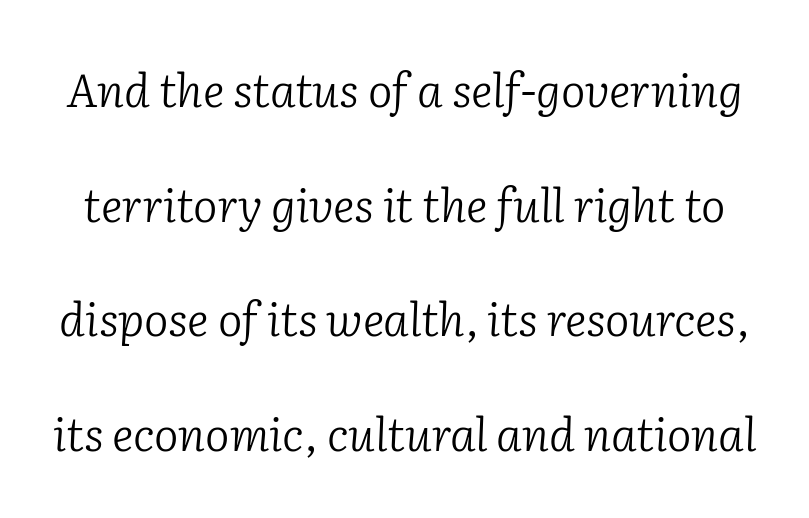
{"serif": "yes", "italic": "yes", "lean": "right", "slant_degrees": 2, "bold": "no", "weight": "light", "width": "normal", "stroke_contrast": "low", "x_height": "medium", "monospaced": "no", "underline": "no", "line_spacing": "loose", "line_spacing_ratio": 2.49, "letter_spacing": "normal", "letter_spacing_em": 0.0, "glyph_px": 46}
